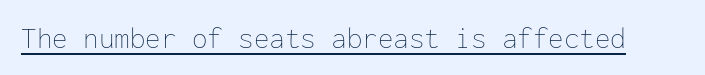
{"italic": "no", "bold": "no", "weight": "thin", "width": "normal", "stroke_contrast": "low", "x_height": "medium", "monospaced": "yes", "underline": "yes", "letter_spacing": "normal", "letter_spacing_em": 0.0, "glyph_px": 31}
